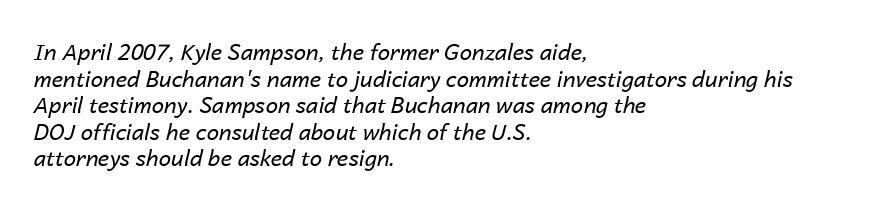
The image shows 22 px text type, italic (leaning right); set left-aligned, line spacing 1.21x, normal letter spacing, not underlined.
